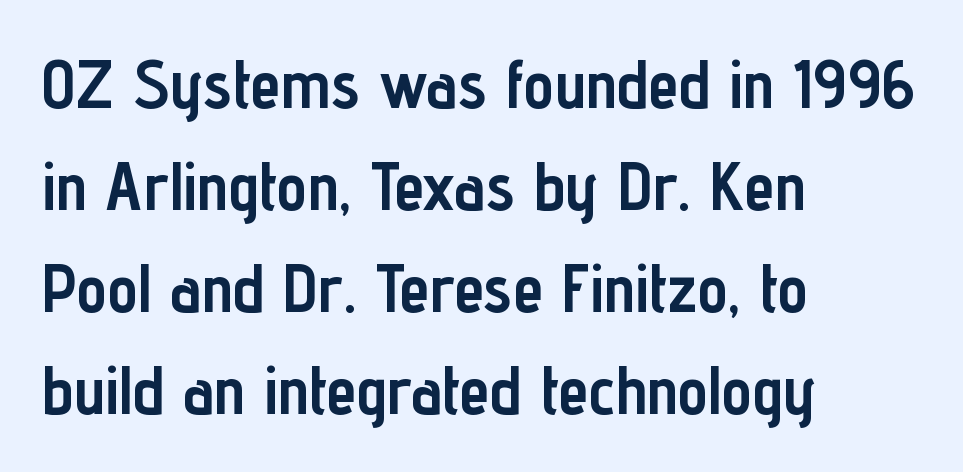
{"serif": "no", "italic": "no", "bold": "yes", "weight": "semibold", "width": "condensed", "stroke_contrast": "low", "x_height": "medium", "monospaced": "no", "underline": "no", "align": "left", "line_spacing": "normal", "line_spacing_ratio": 1.5, "letter_spacing": "normal", "letter_spacing_em": 0.0, "glyph_px": 68}
